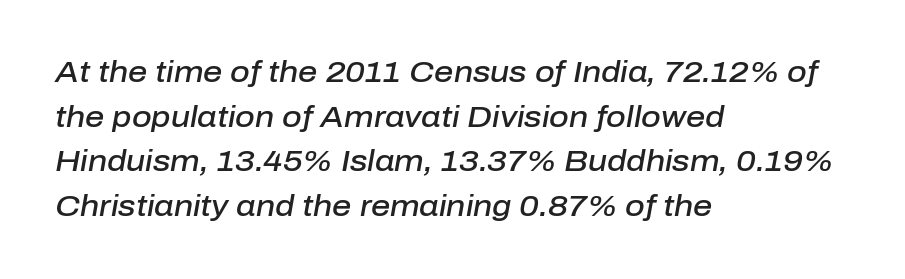
The space directly below the letters is spotless. Is the letter spacing exaggerated? No — it looks like the ordinary default. Does the copy run flush right? No — it runs flush left. How would I describe the line gaps? Plain and ordinary. Weight check: semibold — heavier than regular, not quite bold.
